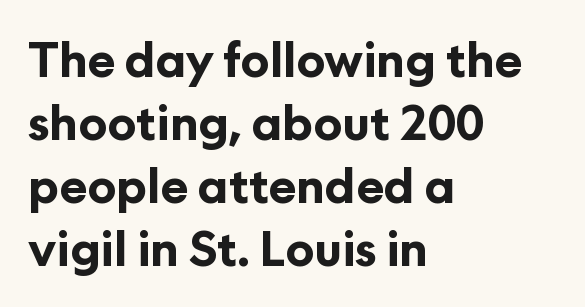
{"serif": "no", "italic": "no", "bold": "yes", "weight": "bold", "width": "normal", "stroke_contrast": "low", "x_height": "medium", "monospaced": "no", "underline": "no", "align": "left", "line_spacing": "normal", "line_spacing_ratio": 1.34, "letter_spacing": "normal", "letter_spacing_em": 0.0, "glyph_px": 47}
